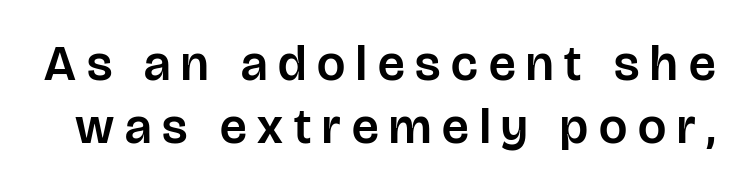
Q: Is the text italic (slanted)? A: No, it is upright.
Q: Is the typeface a serif or a sans-serif typeface? A: Sans-serif.
Q: Is the text underlined? A: No.
Q: Is the spacing between letters normal or unusually wide? A: Unusually wide.
Q: Is the spacing between lines tight, normal or loose? A: Normal.
Q: Width (condensed, normal, or wide)? A: Normal.
Q: Stroke contrast? A: Low.
Q: x-height? A: Large.
Q: Monospaced? A: No.
